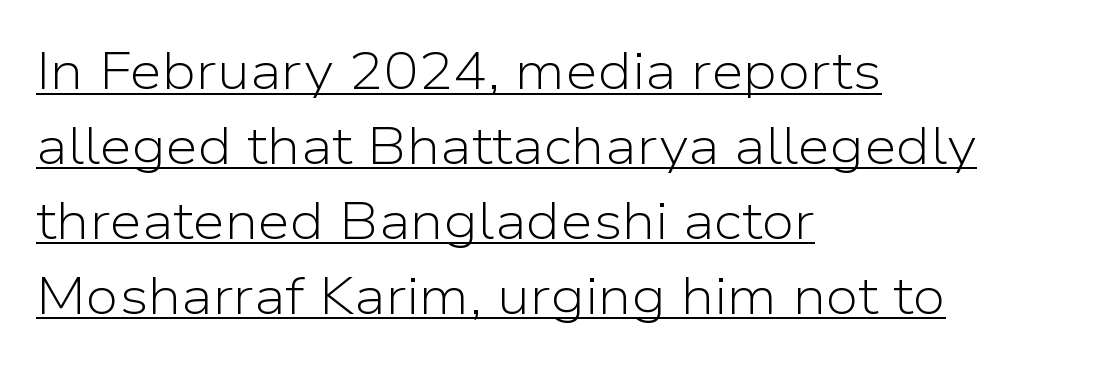
Q: Is the text bold? A: No.
Q: Is the text italic (slanted)? A: No, it is upright.
Q: Is the typeface a serif or a sans-serif typeface? A: Sans-serif.
Q: Is the text underlined? A: Yes.
Q: How is the paragraph aligned? A: Left-aligned.
Q: Is the spacing between letters normal or unusually wide? A: Normal.
Q: Is the spacing between lines tight, normal or loose? A: Normal.
Q: Width (condensed, normal, or wide)? A: Normal.
Q: Stroke contrast? A: Low.
Q: x-height? A: Medium.
Q: Monospaced? A: No.
